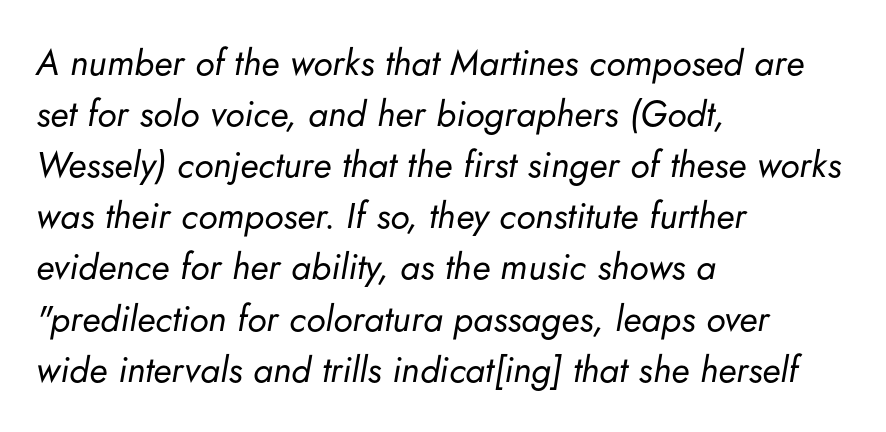
Q: Is the text bold? A: No.
Q: Is the text italic (slanted)? A: Yes, it leans right by about 5 degrees.
Q: Is the text underlined? A: No.
Q: How is the paragraph aligned? A: Left-aligned.
Q: Is the spacing between letters normal or unusually wide? A: Normal.
Q: Is the spacing between lines tight, normal or loose? A: Normal.
Q: Width (condensed, normal, or wide)? A: Normal.
Q: Stroke contrast? A: Low.
Q: x-height? A: Small.
Q: Monospaced? A: No.
